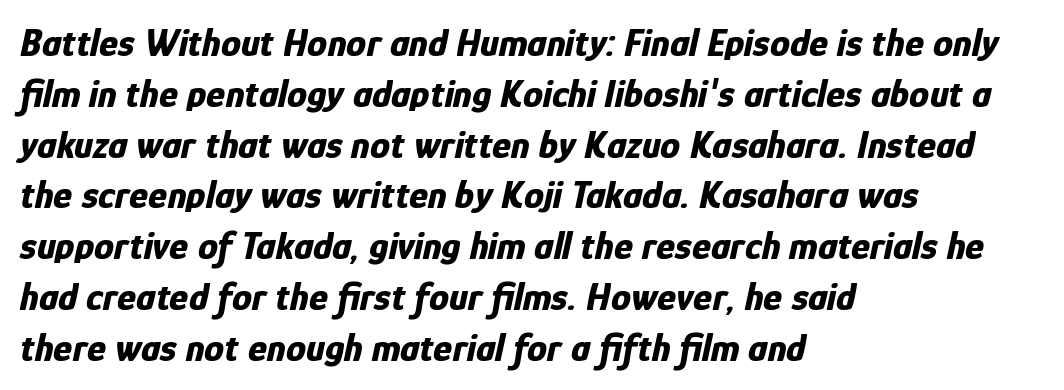
Italic? Definitely — the glyphs are oblique. The rendering keeps characters at their native spacing. Does the copy run flush right? No — it runs flush left. The passage shown is not underscored anywhere. You could not count columns in this text — the font is proportionally spaced.
